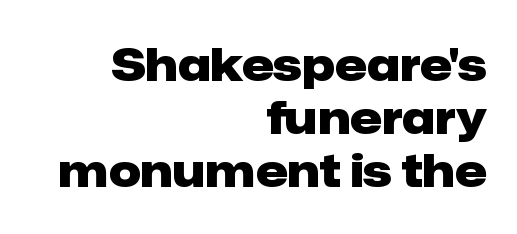
Think of a printed novel: that variable character pitch is what you see here. Letterform terminals end flat and unadorned throughout the passage. The horizontal fit of the characters is conventional and even. Is the type bold? Yes — the strokes are clearly thick and heavy. Compared with a flush-left layout, this one pins lines to the opposite, right side. Does the lettering tilt? It doesn't — this is upright.
